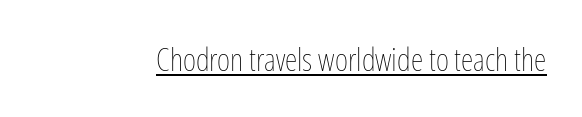
What stands out about the letter spacing? Nothing — it is the standard amount. You can tell it's not italic because the verticals are truly vertical. Heft: none added — not bold. The letters advance in unequal steps, a hallmark of proportional type. Emphasis is given by a line drawn under the lettering.
